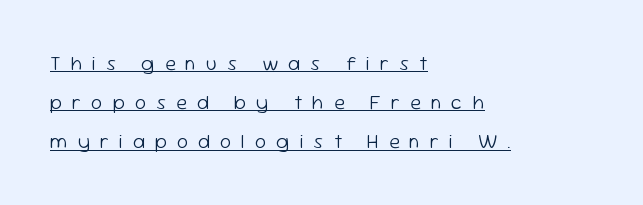
Q: Is the text bold? A: No.
Q: Is the text italic (slanted)? A: No, it is upright.
Q: Is the text underlined? A: Yes.
Q: How is the paragraph aligned? A: Left-aligned.
Q: Is the spacing between letters normal or unusually wide? A: Unusually wide.
Q: Is the spacing between lines tight, normal or loose? A: Loose.
